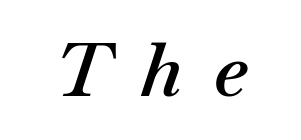
The passage shown is semibold, sitting just below true bold. Each letter keeps its own natural width here, so spacing adapts to shape. Lines of text with bare space underneath. The face used here is rendered with a markedly widened letterfit. Rendered with sloped, italic letterforms.
